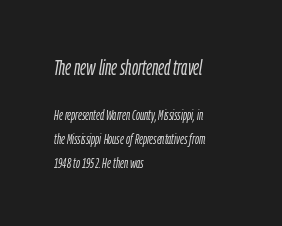
Q: Is the text bold? A: No.
Q: Is the text italic (slanted)? A: Yes, it leans right by about 9 degrees.
Q: Is the text underlined? A: No.
Q: How is the paragraph aligned? A: Left-aligned.
Q: Is the spacing between letters normal or unusually wide? A: Normal.
Q: Is the spacing between lines tight, normal or loose? A: Normal.
Q: Which block of text is set in a larger size, the first (top) or the second (bottom)? A: The first (top) one.
